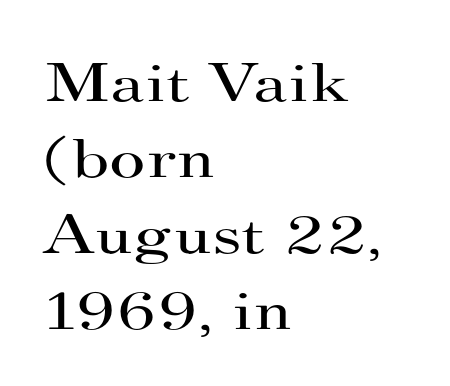
Q: Is the text bold? A: No.
Q: Is the text italic (slanted)? A: No, it is upright.
Q: Is the typeface a serif or a sans-serif typeface? A: Serif.
Q: Is the text underlined? A: No.
Q: How is the paragraph aligned? A: Left-aligned.
Q: Is the spacing between letters normal or unusually wide? A: Normal.
Q: Is the spacing between lines tight, normal or loose? A: Normal.
Q: Width (condensed, normal, or wide)? A: Wide.
Q: Stroke contrast? A: High.
Q: x-height? A: Small.
Q: Monospaced? A: No.
